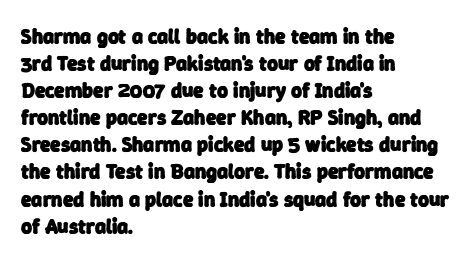
Q: Is the text bold? A: Yes.
Q: Is the text underlined? A: No.
Q: How is the paragraph aligned? A: Left-aligned.
Q: Is the spacing between letters normal or unusually wide? A: Normal.
Q: Is the spacing between lines tight, normal or loose? A: Normal.
